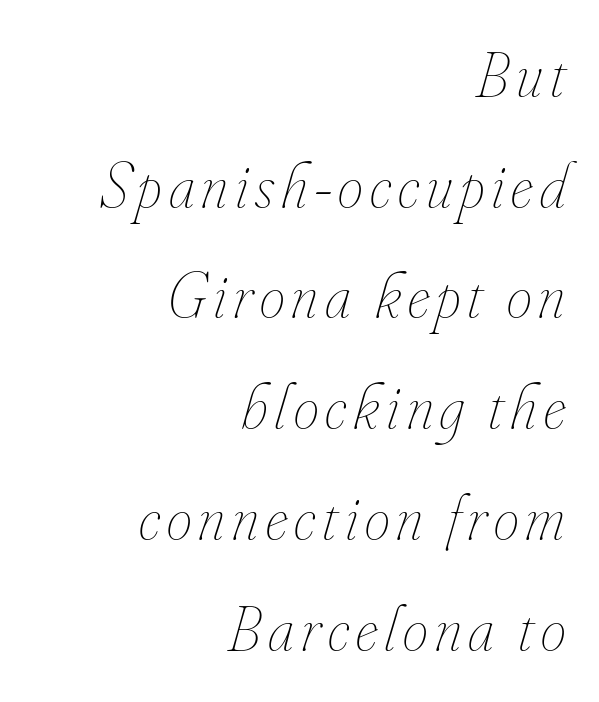
{"italic": "yes", "lean": "right", "slant_degrees": 16, "bold": "no", "weight": "thin", "width": "condensed", "stroke_contrast": "low", "x_height": "small", "monospaced": "no", "underline": "no", "align": "right", "line_spacing_ratio": 1.73, "glyph_px": 64}
